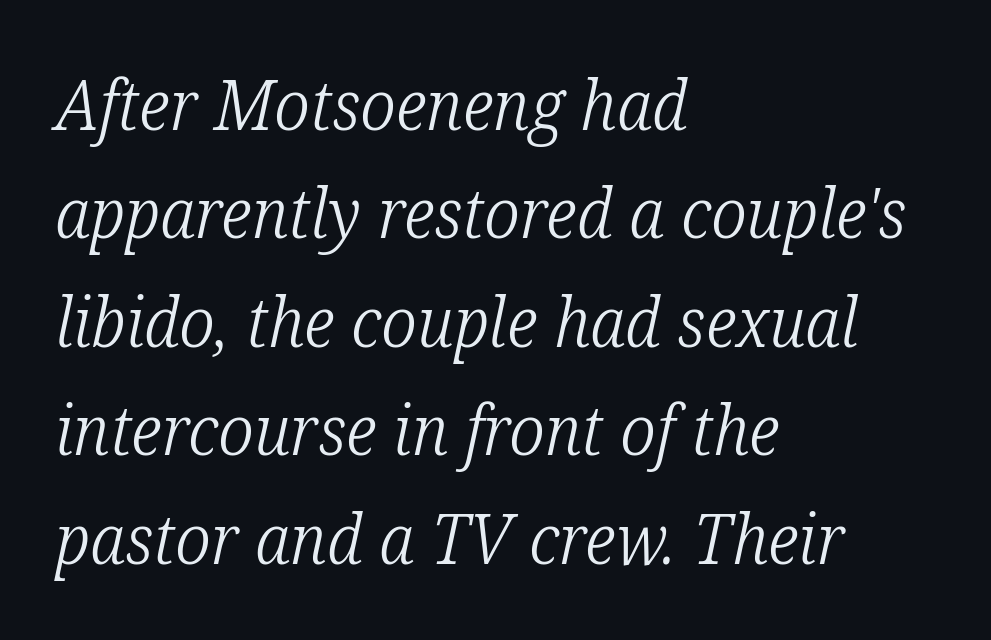
{"serif": "yes", "italic": "yes", "lean": "right", "slant_degrees": 12, "bold": "no", "weight": "light", "width": "condensed", "stroke_contrast": "low", "x_height": "medium", "monospaced": "no", "underline": "no", "align": "left", "line_spacing": "normal", "line_spacing_ratio": 1.55, "letter_spacing": "normal", "letter_spacing_em": 0.0, "glyph_px": 70}
